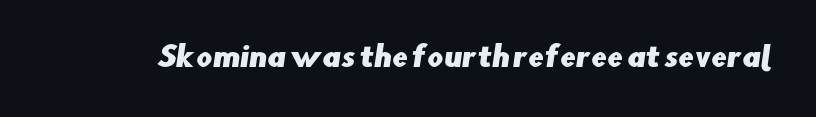
The image shows 28 px sans-serif type; set normal letter spacing, not underlined; low stroke contrast and a small x-height.
